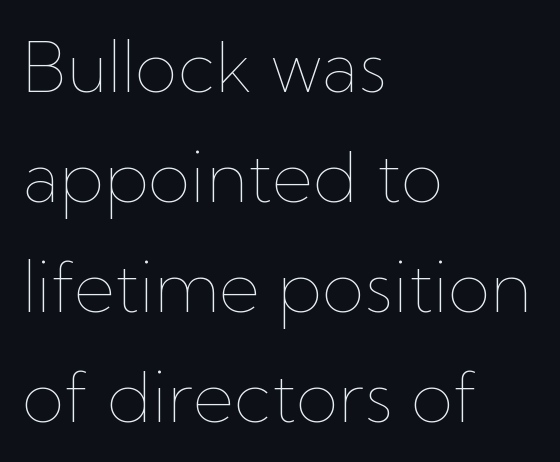
The image shows 70 px thin type, upright; set left-aligned, normal line spacing (1.57x), normal letter spacing, not underlined; low stroke contrast and a medium x-height.
